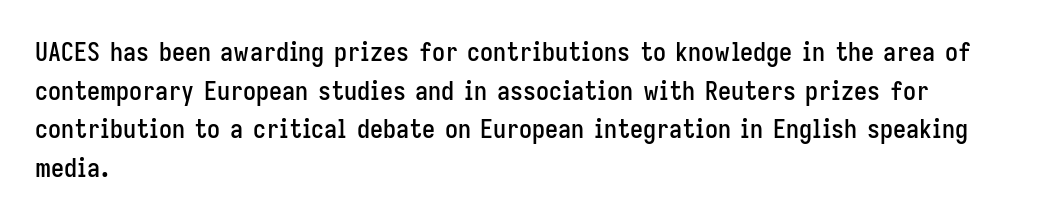
{"italic": "no", "underline": "no", "align": "left", "line_spacing": "normal", "line_spacing_ratio": 1.49, "letter_spacing": "normal", "letter_spacing_em": 0.0, "glyph_px": 26}
